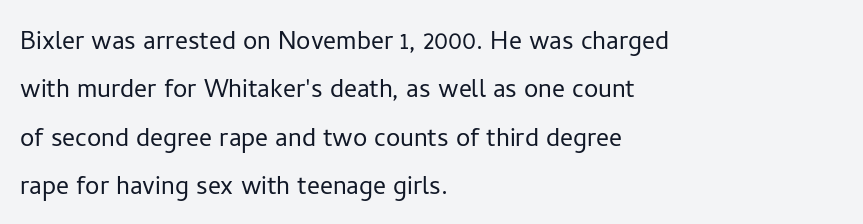
Q: Is the text bold? A: No.
Q: Is the text italic (slanted)? A: No, it is upright.
Q: Is the typeface a serif or a sans-serif typeface? A: Sans-serif.
Q: Is the text underlined? A: No.
Q: How is the paragraph aligned? A: Left-aligned.
Q: Is the spacing between letters normal or unusually wide? A: Normal.
Q: Is the spacing between lines tight, normal or loose? A: Normal.
Q: Width (condensed, normal, or wide)? A: Normal.
Q: Stroke contrast? A: Low.
Q: x-height? A: Medium.
Q: Monospaced? A: No.
